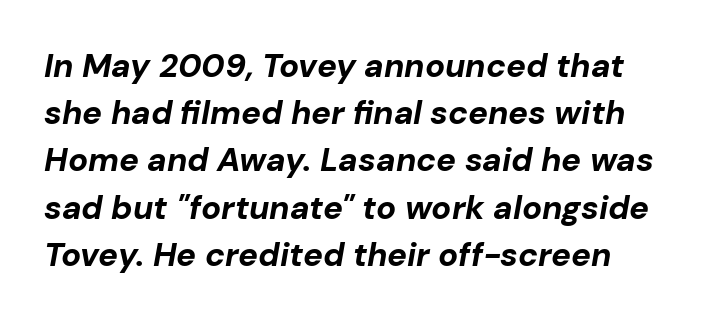
How are the letters spaced? Ordinarily, with no added tracking. Alignment: flush left. The text carries the slant typical of an italic or oblique font. Stroke thickness is high; the sample reads as a true bold. This sample has the flowing, uneven cadence of proportional lettering.
